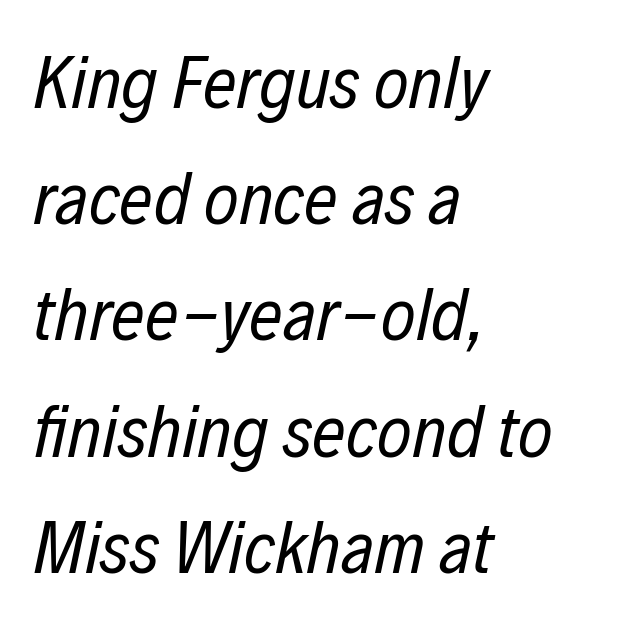
{"italic": "yes", "lean": "right", "slant_degrees": 12, "bold": "no", "weight": "regular", "width": "condensed", "stroke_contrast": "low", "x_height": "medium", "monospaced": "no", "underline": "no", "align": "left", "line_spacing": "normal", "line_spacing_ratio": 1.57, "letter_spacing": "normal", "letter_spacing_em": 0.0, "glyph_px": 74}
